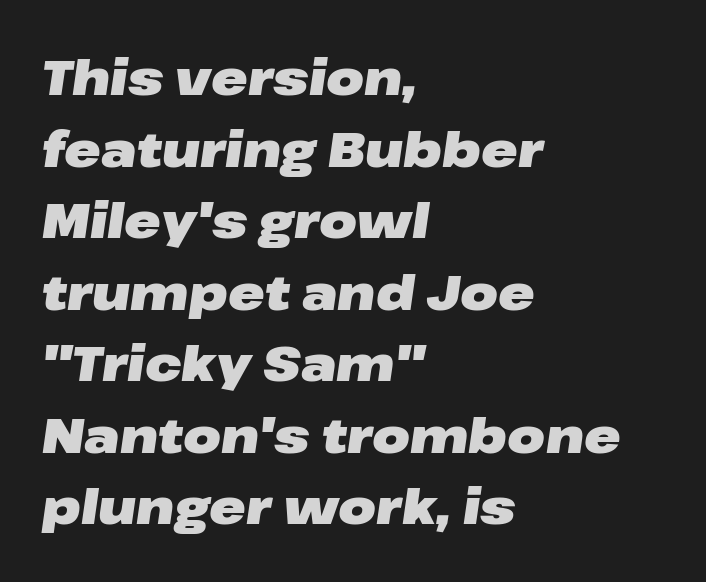
Q: Is the text bold? A: Yes.
Q: Is the text italic (slanted)? A: Yes, it leans right by about 8 degrees.
Q: Is the text underlined? A: No.
Q: How is the paragraph aligned? A: Left-aligned.
Q: Is the spacing between letters normal or unusually wide? A: Normal.
Q: Is the spacing between lines tight, normal or loose? A: Normal.
Q: Width (condensed, normal, or wide)? A: Wide.
Q: Stroke contrast? A: Low.
Q: x-height? A: Medium.
Q: Monospaced? A: No.
